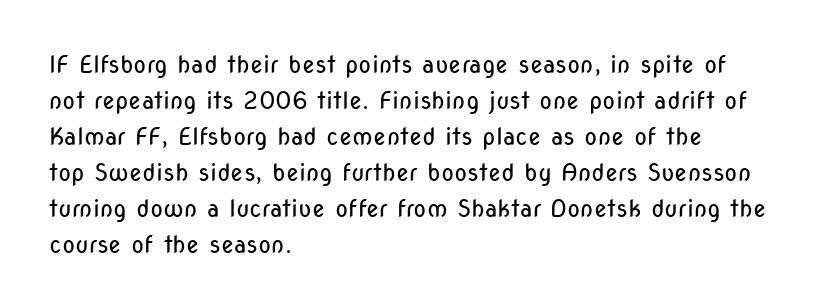
{"italic": "no", "bold": "no", "underline": "no", "align": "left", "line_spacing": "normal", "line_spacing_ratio": 1.5, "letter_spacing": "normal", "letter_spacing_em": 0.0, "glyph_px": 24}
